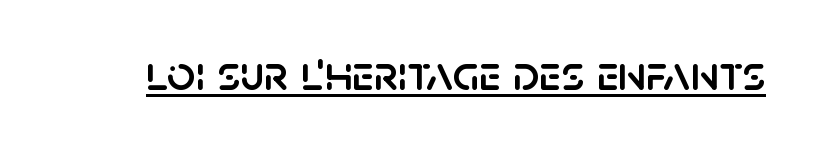
{"serif": "no", "italic": "no", "width": "normal", "stroke_contrast": "low", "x_height": "large", "monospaced": "no", "underline": "yes", "letter_spacing": "normal", "letter_spacing_em": 0.0, "glyph_px": 50}
